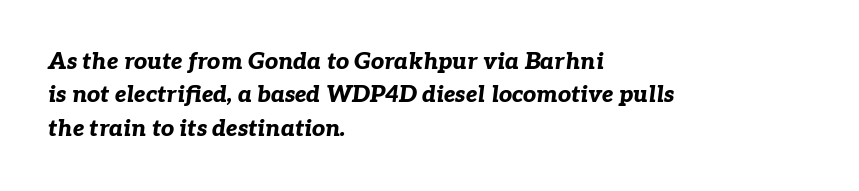
Q: Is the text bold? A: Yes.
Q: Is the text italic (slanted)? A: Yes, it leans right by about 7 degrees.
Q: Is the text underlined? A: No.
Q: How is the paragraph aligned? A: Left-aligned.
Q: Is the spacing between letters normal or unusually wide? A: Normal.
Q: Is the spacing between lines tight, normal or loose? A: Normal.
